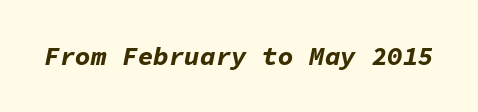
The image shows 26 px bold type, italic (leaning right); set normal letter spacing, not underlined.
